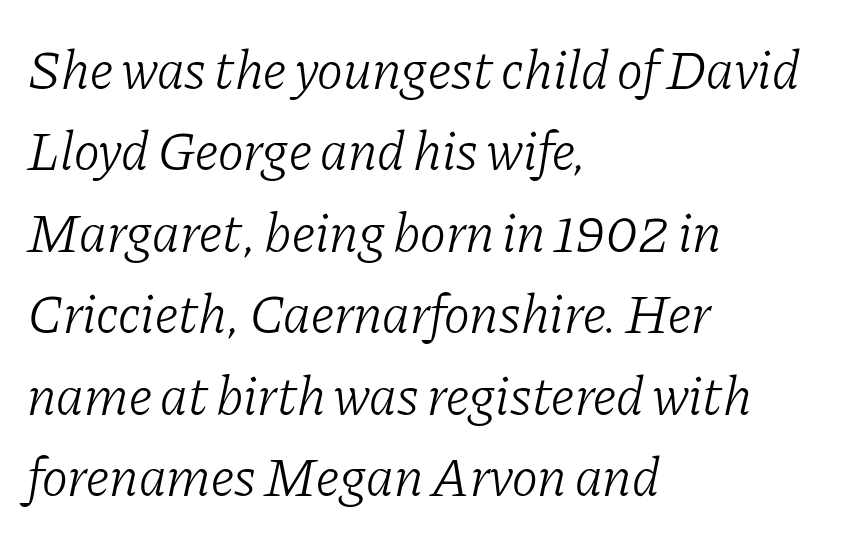
{"serif": "yes", "italic": "yes", "lean": "right", "slant_degrees": 11, "bold": "no", "weight": "light", "width": "normal", "stroke_contrast": "low", "x_height": "medium", "monospaced": "no", "underline": "no", "align": "left", "line_spacing": "normal", "line_spacing_ratio": 1.48, "letter_spacing": "normal", "letter_spacing_em": 0.0, "glyph_px": 55}
